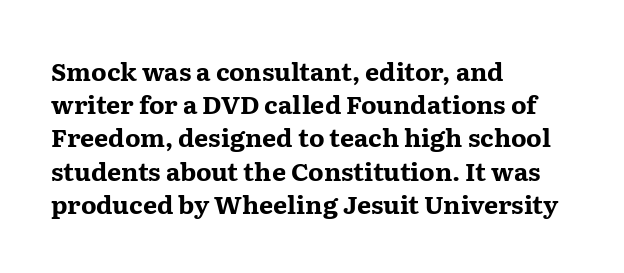
The image shows 25 px bold type, upright; set left-aligned, normal line spacing (1.33x), normal letter spacing, not underlined.
